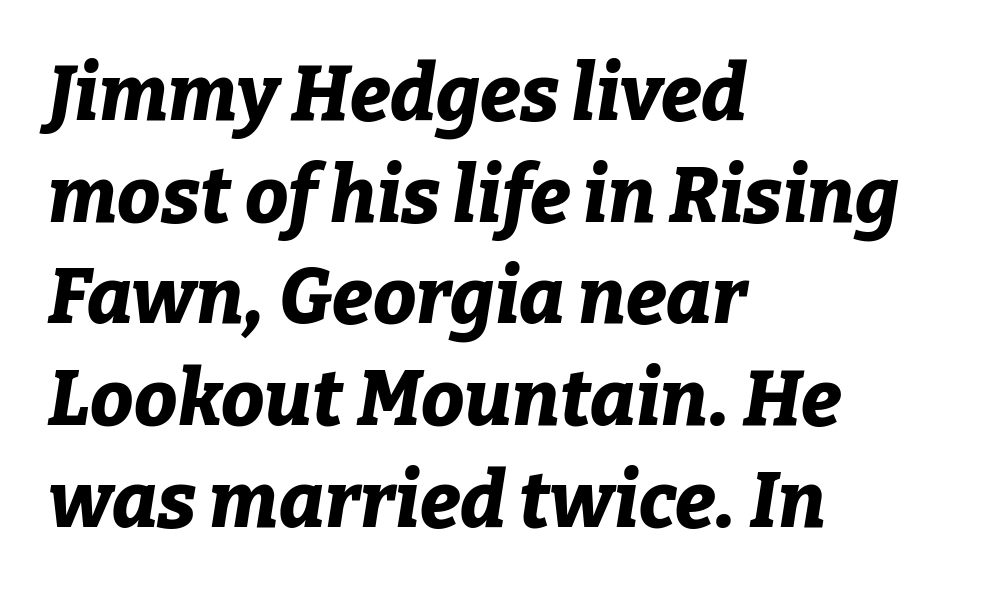
{"italic": "yes", "lean": "right", "slant_degrees": 9, "bold": "yes", "weight": "bold", "width": "normal", "stroke_contrast": "low", "x_height": "medium", "monospaced": "no", "underline": "no", "align": "left", "line_spacing": "normal", "line_spacing_ratio": 1.32, "letter_spacing": "normal", "letter_spacing_em": 0.0, "glyph_px": 77}
